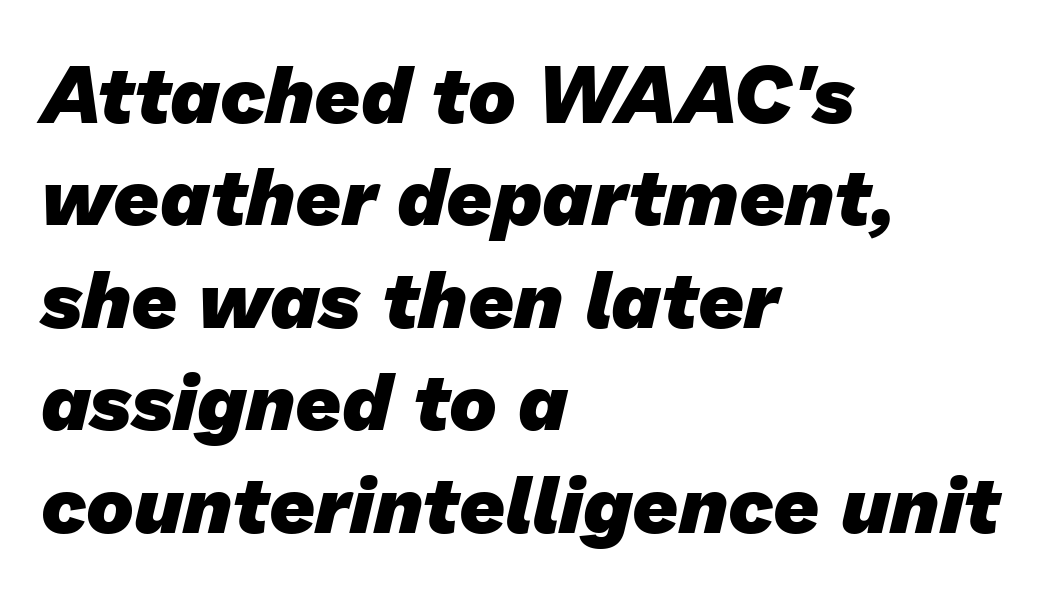
{"serif": "no", "bold": "yes", "weight": "heavy", "width": "normal", "stroke_contrast": "low", "x_height": "medium", "monospaced": "no", "underline": "no", "align": "left", "line_spacing": "normal", "line_spacing_ratio": 1.28, "letter_spacing": "normal", "letter_spacing_em": 0.0, "glyph_px": 80}
